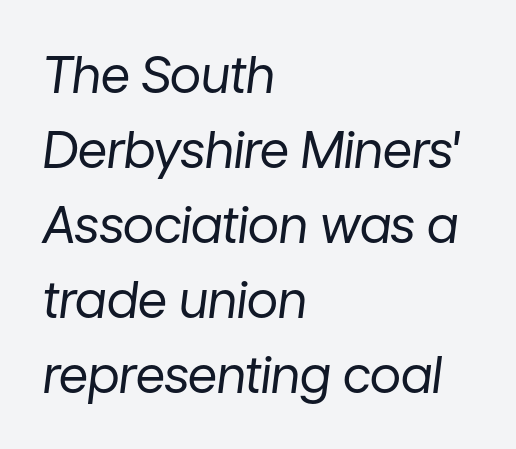
{"italic": "yes", "lean": "right", "slant_degrees": 7, "bold": "no", "weight": "regular", "width": "normal", "stroke_contrast": "low", "x_height": "medium", "monospaced": "no", "underline": "no", "align": "left", "line_spacing": "normal", "line_spacing_ratio": 1.47, "letter_spacing": "normal", "letter_spacing_em": 0.0, "glyph_px": 51}
